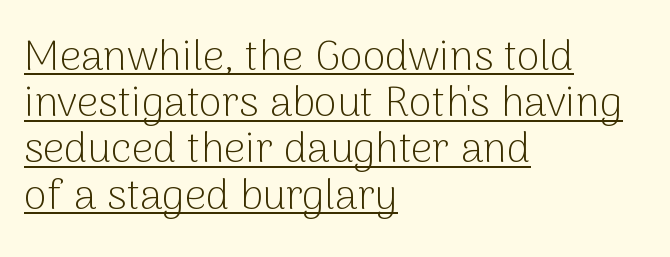
Think of a printed novel: that variable character pitch is what you see here. The type family on display is of the sans-serif kind. Stroke thickness stays within the range of a standard reading face or lighter. Does a line run under the words? Yes, clearly. Is the block centered? No — it sits flush against the left margin.
